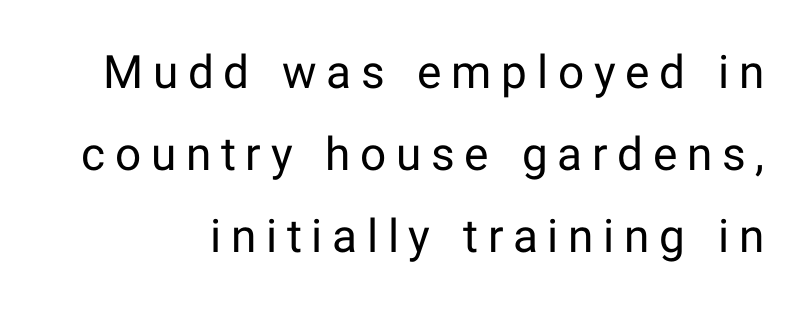
Clear beneath every line of the passage. The lettering holds an erect, upright posture throughout. A typesetter would call this proportional, since set widths differ per character. This sample uses a sans-serif face. No letter is thick-stroked: the sample isn't bold. The letters are spread apart with noticeably loose tracking.
